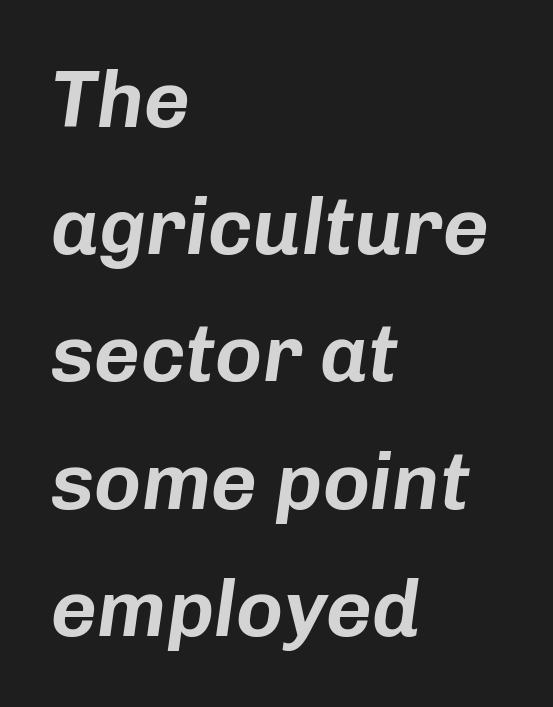
{"italic": "yes", "lean": "right", "slant_degrees": 8, "width": "normal", "stroke_contrast": "low", "x_height": "medium", "monospaced": "no", "underline": "no", "align": "left", "line_spacing": "normal", "line_spacing_ratio": 1.59, "letter_spacing": "normal", "letter_spacing_em": 0.0, "glyph_px": 80}
